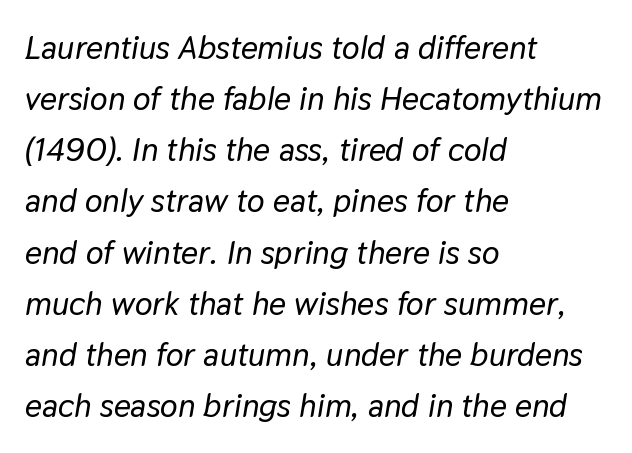
Is the block centered? No — it sits flush against the left margin. Any mark beneath the type? The region is blank. Letter spacing: default. Every character sits at an angle, as italics do. Normally led — the rows are evenly, conventionally spaced.
